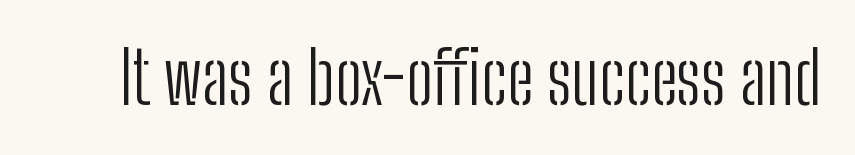
Q: Is the text bold? A: No.
Q: Is the text italic (slanted)? A: No, it is upright.
Q: Is the typeface a serif or a sans-serif typeface? A: Sans-serif.
Q: Is the text underlined? A: No.
Q: Is the spacing between letters normal or unusually wide? A: Normal.
Q: Width (condensed, normal, or wide)? A: Condensed.
Q: Stroke contrast? A: Low.
Q: x-height? A: Medium.
Q: Monospaced? A: No.
